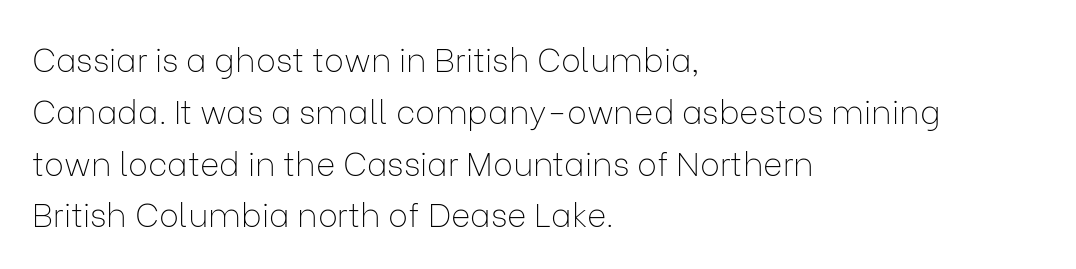
The image shows 33 px thin sans-serif type, upright; set left-aligned, normal line spacing (1.57x), normal letter spacing, not underlined; low stroke contrast and a medium x-height.
